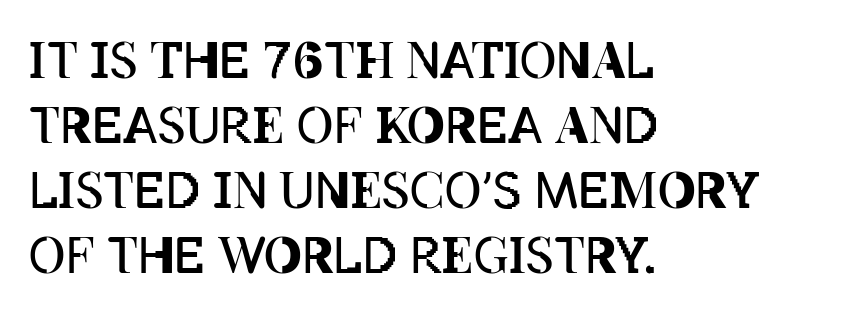
Designer's note — italics off, roman on. Just letters on the line, the space beneath them empty. The passage shown has conventional tracking throughout. A classic flush-left, rag-right setting is used for this passage. The strokes are not fattened; the text isn't bold.
